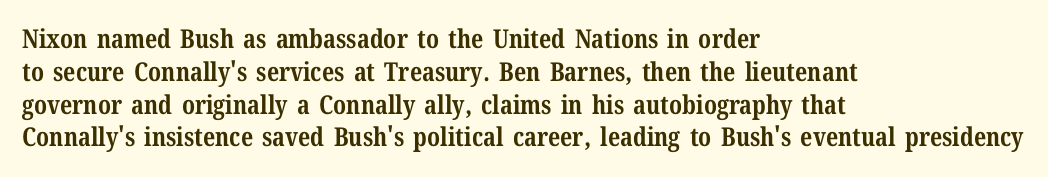
Q: Is the text bold? A: Yes.
Q: Is the text italic (slanted)? A: No, it is upright.
Q: Is the text underlined? A: No.
Q: How is the paragraph aligned? A: Left-aligned.
Q: Is the spacing between letters normal or unusually wide? A: Normal.
Q: Is the spacing between lines tight, normal or loose? A: Normal.
